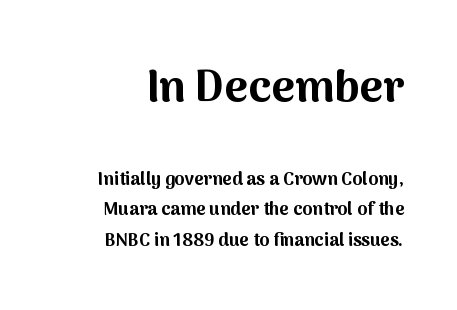
{"serif": "no", "italic": "no", "bold": "yes", "weight": "bold", "width": "normal", "stroke_contrast": "medium", "x_height": "medium", "monospaced": "no", "underline": "no", "line_spacing": "normal", "line_spacing_ratio": 1.69, "letter_spacing": "normal", "letter_spacing_em": 0.0, "larger_block": "first", "size_ratio": 2.5, "glyph_px": 45}
